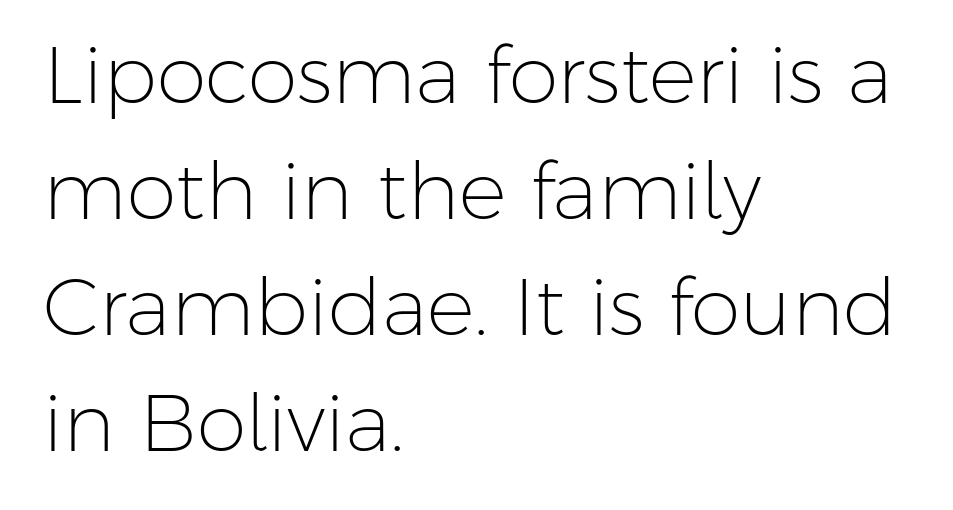
The image shows 80 px light sans-serif type, upright; set left-aligned, normal line spacing (1.45x), normal letter spacing, not underlined; low stroke contrast and a medium x-height.
